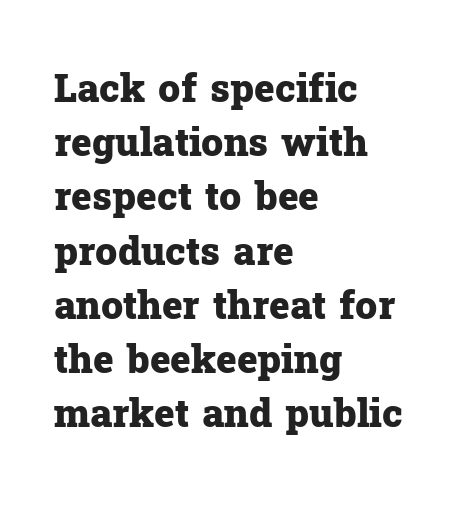
Q: Is the text bold? A: Yes.
Q: Is the text italic (slanted)? A: No, it is upright.
Q: Is the typeface a serif or a sans-serif typeface? A: Serif.
Q: Is the text underlined? A: No.
Q: How is the paragraph aligned? A: Left-aligned.
Q: Is the spacing between letters normal or unusually wide? A: Normal.
Q: Is the spacing between lines tight, normal or loose? A: Normal.
Q: Width (condensed, normal, or wide)? A: Normal.
Q: Stroke contrast? A: Low.
Q: x-height? A: Medium.
Q: Monospaced? A: No.
